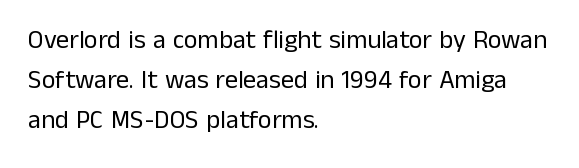
{"italic": "no", "bold": "no", "underline": "no", "align": "left", "line_spacing": "normal", "line_spacing_ratio": 1.53, "letter_spacing": "normal", "letter_spacing_em": 0.0, "glyph_px": 26}
